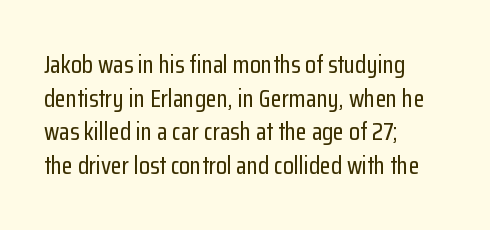
Caption: multi-line text, flush left, ragged right. The font's upright variant was chosen for this text. What stands out about the letter spacing? Nothing — it is the standard amount. Has an underline been added? It has not. This block has exactly the height ordinary leading produces.
